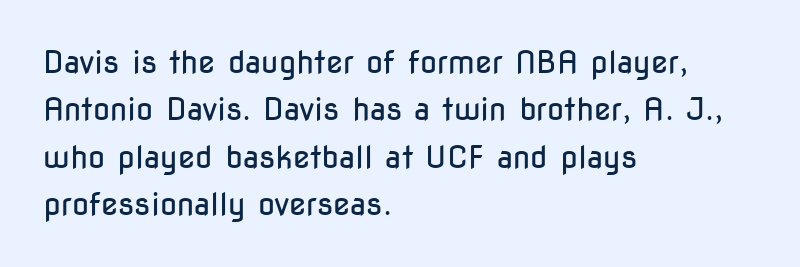
The image shows 31 px regular-weight, condensed sans-serif type, upright; set left-aligned, normal line spacing (1.53x), normal letter spacing, not underlined; low stroke contrast and a medium x-height.
